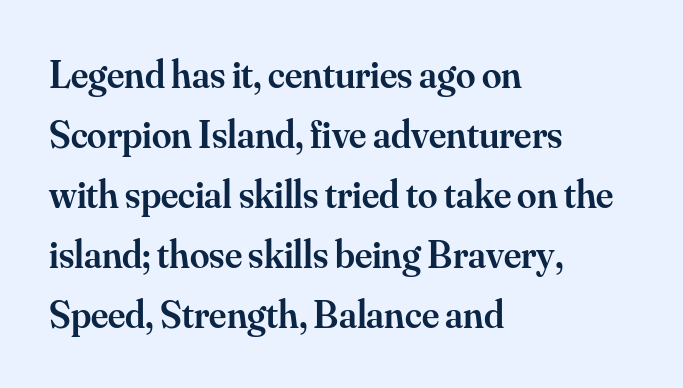
The image shows 39 px semibold serif type, upright; set left-aligned, normal line spacing (1.54x), normal letter spacing, not underlined; medium stroke contrast and a small x-height.
